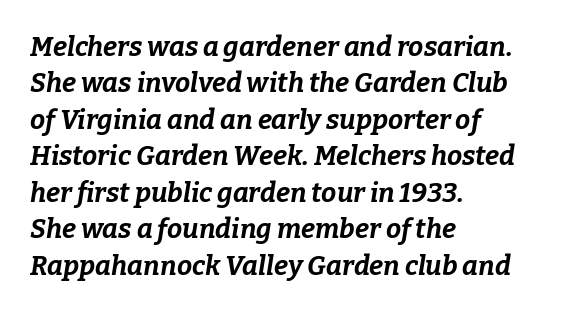
The text block is weighted toward the left margin, trailing off unevenly rightward. Has an underline been added? It has not. Every letter is thick-stroked: bold, no question. Leading: standard. Is the letter spacing exaggerated? No — it looks like the ordinary default. Slanted lettering throughout.
